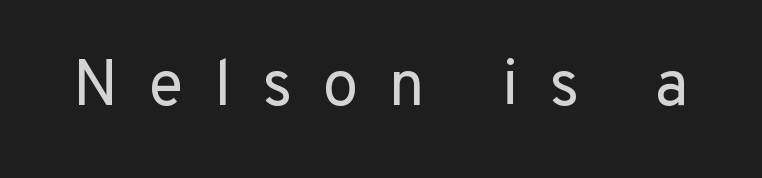
Q: Is the text bold? A: No.
Q: Is the text italic (slanted)? A: No, it is upright.
Q: Is the typeface a serif or a sans-serif typeface? A: Sans-serif.
Q: Is the text underlined? A: No.
Q: Is the spacing between letters normal or unusually wide? A: Unusually wide.
Q: Width (condensed, normal, or wide)? A: Normal.
Q: Stroke contrast? A: Low.
Q: x-height? A: Medium.
Q: Monospaced? A: No.
